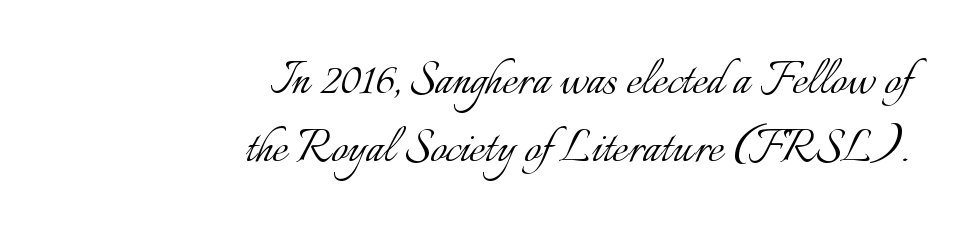
Q: Is the text bold? A: No.
Q: Is the text italic (slanted)? A: Yes.
Q: Is the text underlined? A: No.
Q: How is the paragraph aligned? A: Right-aligned.
Q: Is the spacing between letters normal or unusually wide? A: Normal.
Q: Width (condensed, normal, or wide)? A: Normal.
Q: Stroke contrast? A: Low.
Q: x-height? A: Small.
Q: Monospaced? A: No.
